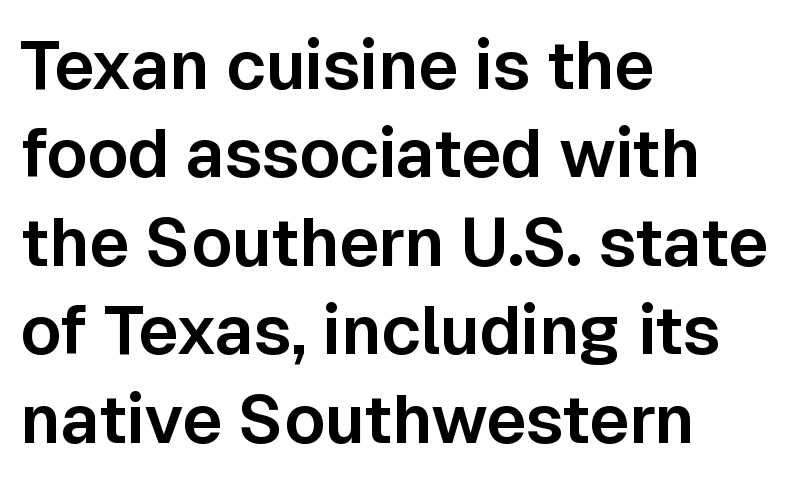
A typesetter would call this proportional, since set widths differ per character. Anything drawn beneath the words? Only blank space. The line texture is even and compact thanks to regular tracking. The block of text has a typical density, with ordinary space between rows. The rendering shows plain stroke endings on the letterforms — a sans-serif design.
